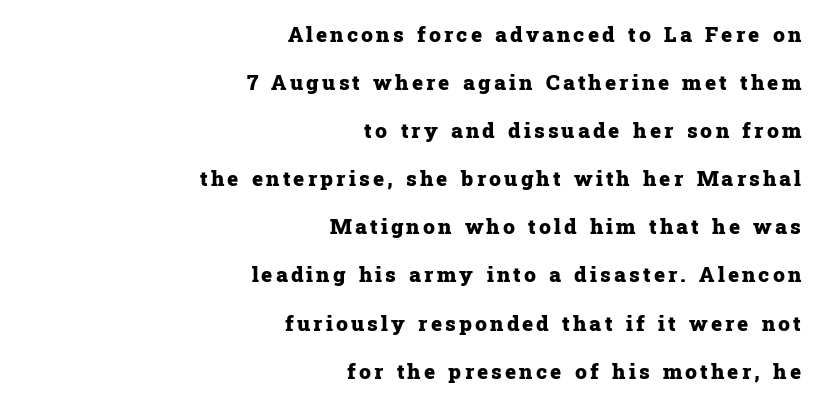
{"italic": "no", "bold": "yes", "underline": "no", "align": "right", "line_spacing": "loose", "line_spacing_ratio": 2.29, "glyph_px": 21}
